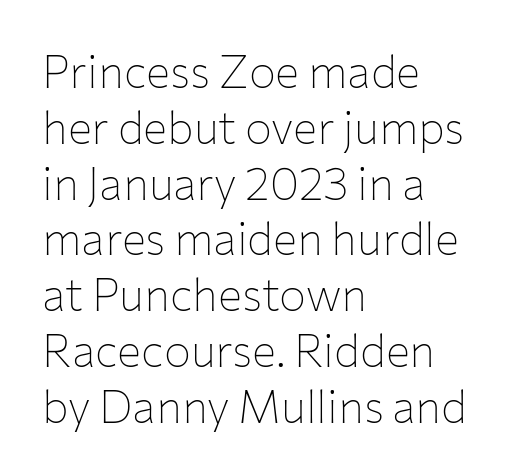
Q: Is the text bold? A: No.
Q: Is the text italic (slanted)? A: No, it is upright.
Q: Is the typeface a serif or a sans-serif typeface? A: Sans-serif.
Q: Is the text underlined? A: No.
Q: How is the paragraph aligned? A: Left-aligned.
Q: Is the spacing between letters normal or unusually wide? A: Normal.
Q: Width (condensed, normal, or wide)? A: Normal.
Q: Stroke contrast? A: Low.
Q: x-height? A: Medium.
Q: Monospaced? A: No.
